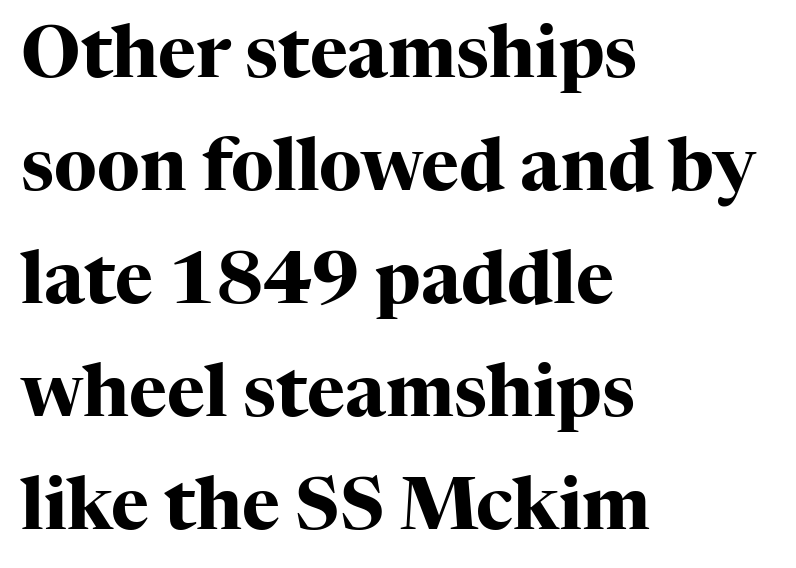
Q: Is the text bold? A: Yes.
Q: Is the text italic (slanted)? A: No, it is upright.
Q: Is the typeface a serif or a sans-serif typeface? A: Serif.
Q: Is the text underlined? A: No.
Q: How is the paragraph aligned? A: Left-aligned.
Q: Is the spacing between letters normal or unusually wide? A: Normal.
Q: Is the spacing between lines tight, normal or loose? A: Normal.
Q: Width (condensed, normal, or wide)? A: Normal.
Q: Stroke contrast? A: High.
Q: x-height? A: Medium.
Q: Monospaced? A: No.
